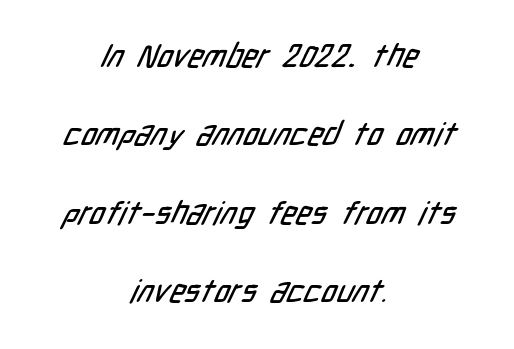
{"serif": "no", "width": "condensed", "stroke_contrast": "low", "x_height": "medium", "monospaced": "no", "underline": "no", "align": "center", "line_spacing": "loose", "line_spacing_ratio": 2.45, "letter_spacing": "normal", "letter_spacing_em": 0.0, "glyph_px": 32}
